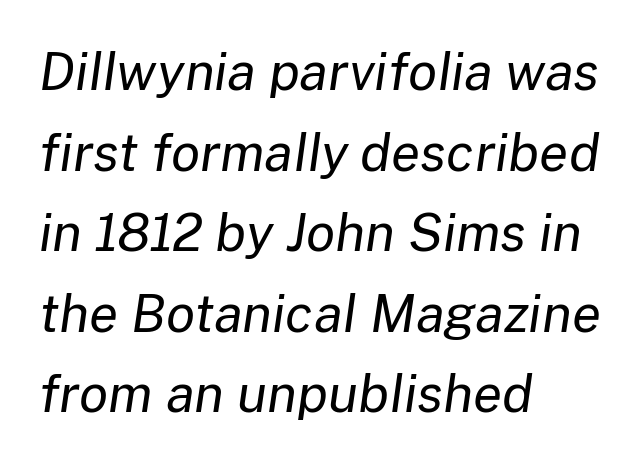
Any mark beneath the type? The region is blank. Between one letter and the next there's only the usual sliver of space. The lines in this sample share a left origin and differ only in where they stop. Evenly set lines give the paragraph a standard silhouette. These lines are rendered in a variable-pitch font.
